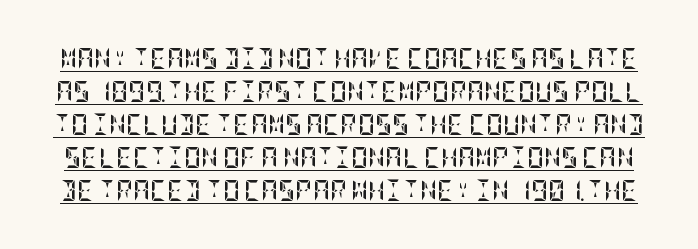
Regular leading. Chunky letters — that's bold for sure. Posture: upright roman. Does extra space separate the letters? No, they use regular spacing.
